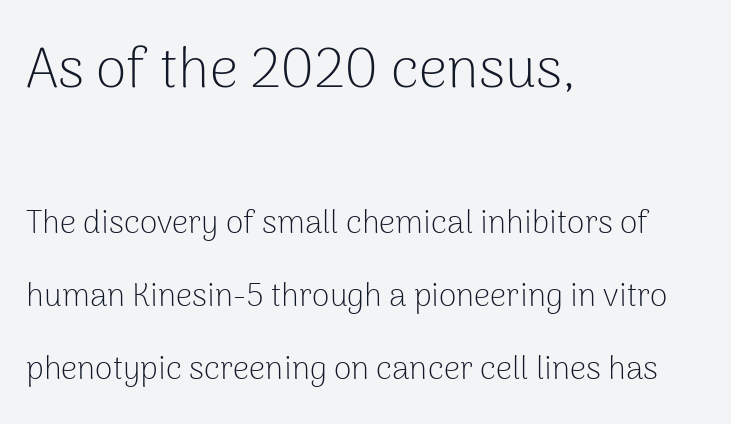
Stroke mass is kept to a normal reading level or below. Caption: upper text group enlarged, lower text group reduced. Baseline-to-baseline distance is far greater than the letter height. Honestly, the letter spacing is just normal — you wouldn't notice it. Style check: upright. Serif or sans? Sans — the stroke terminals are bare.
